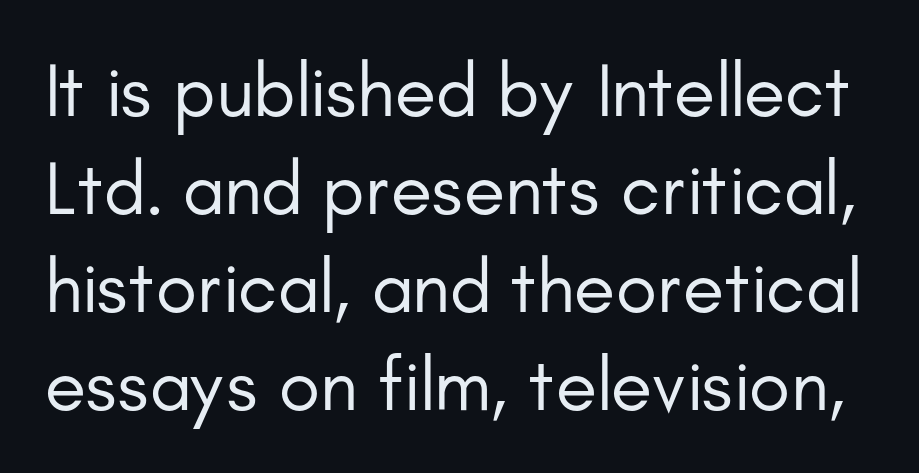
The image shows 76 px regular-weight sans-serif type, upright; set normal line spacing (1.29x), normal letter spacing, not underlined; low stroke contrast and a small x-height.
